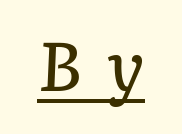
Each letter keeps its own natural width here, so spacing adapts to shape. The letters are slanted; this is an italic face. The passage shown is underscored from start to finish. Characters follow at a spacing far wider than the type designer built in.
